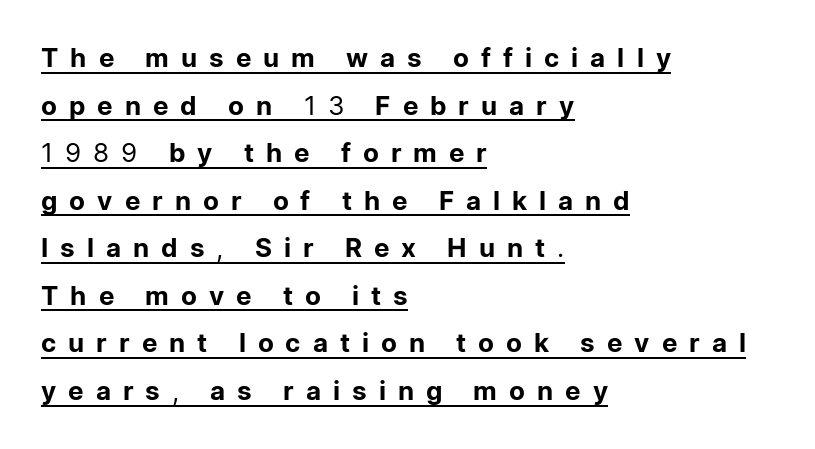
This rendering features underlined lettering. Is the block centered? No — it sits flush against the left margin. Caption: face not bold, strokes unweighted. Quick note: not italic, upright. Characters follow at a spacing far wider than the type designer built in.
